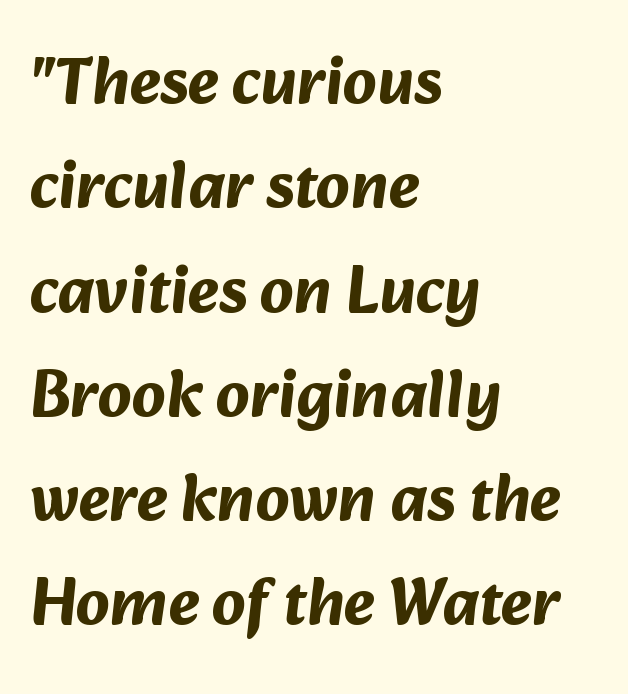
Caption: multi-line text, flush left, ragged right. Words float on clear page, feet unadorned. Spacing verdict: proportional, widths tailored to each character. Font category for this specimen: sans-serif. Baseline-to-baseline distance is the conventional proportion of letter height.
